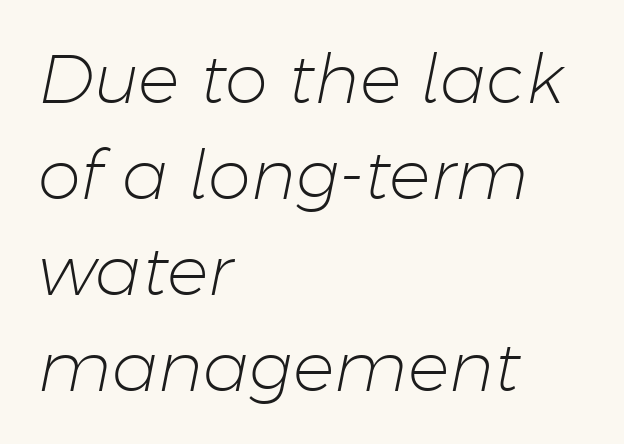
{"italic": "yes", "lean": "right", "slant_degrees": 11, "bold": "no", "weight": "light", "width": "normal", "stroke_contrast": "low", "x_height": "medium", "monospaced": "no", "underline": "no", "align": "left", "line_spacing": "normal", "line_spacing_ratio": 1.39, "letter_spacing": "normal", "letter_spacing_em": 0.0, "glyph_px": 69}
